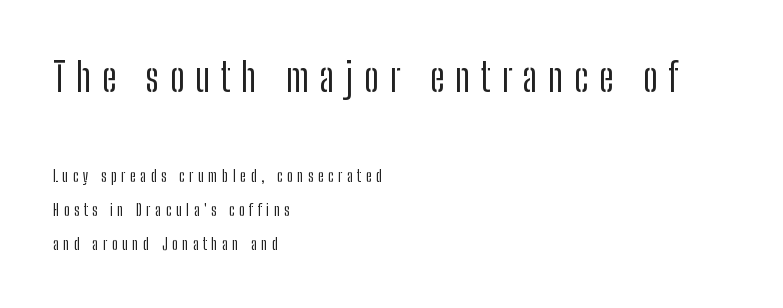
{"serif": "no", "italic": "no", "width": "condensed", "stroke_contrast": "low", "x_height": "medium", "monospaced": "no", "underline": "no", "align": "left", "line_spacing": "loose", "line_spacing_ratio": 2.11, "letter_spacing": "wide", "letter_spacing_em": 0.28, "larger_block": "first", "size_ratio": 2.44, "glyph_px": 39}
